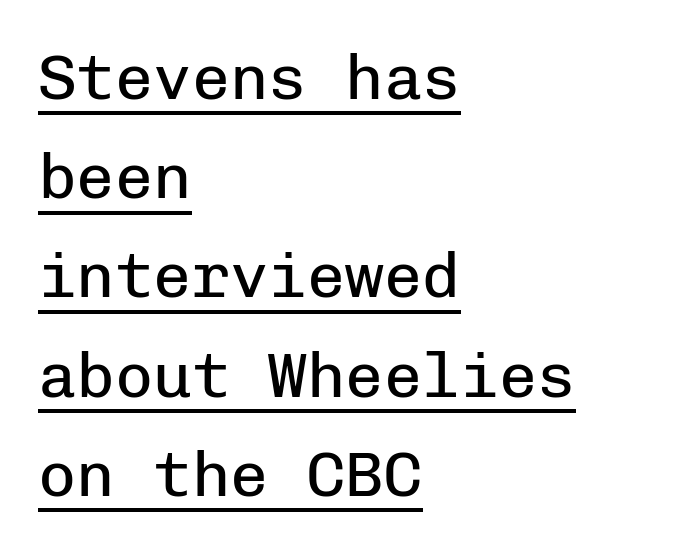
Q: Is the text bold? A: No.
Q: Is the text italic (slanted)? A: No, it is upright.
Q: Is the typeface a serif or a sans-serif typeface? A: Sans-serif.
Q: Is the text underlined? A: Yes.
Q: How is the paragraph aligned? A: Left-aligned.
Q: Is the spacing between letters normal or unusually wide? A: Normal.
Q: Is the spacing between lines tight, normal or loose? A: Normal.
Q: Width (condensed, normal, or wide)? A: Normal.
Q: Stroke contrast? A: Low.
Q: x-height? A: Medium.
Q: Monospaced? A: Yes.
